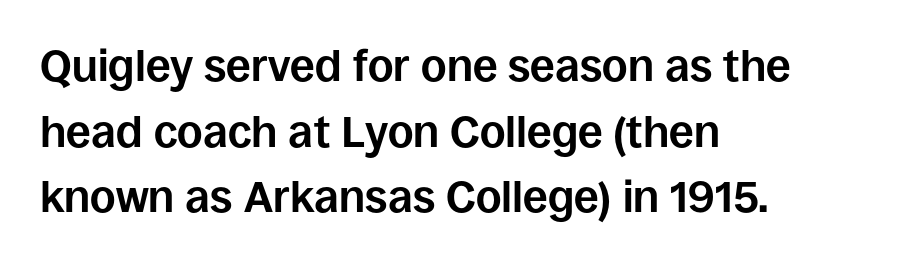
Compared with a centered layout, this one pins lines to the left instead. Honestly, the letter spacing is just normal — you wouldn't notice it. The lines sit at an ordinary, default distance from one another. The type family on display is of the sans-serif kind. This is roman type, the default non-slanted kind. Thick stems and heavy bowls — unmistakably bold.
